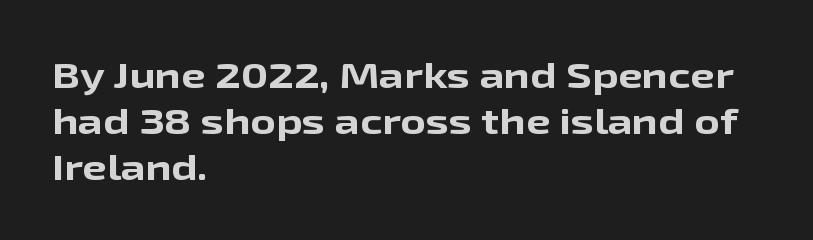
Q: Is the text bold? A: Yes.
Q: Is the text italic (slanted)? A: No, it is upright.
Q: Is the typeface a serif or a sans-serif typeface? A: Sans-serif.
Q: Is the text underlined? A: No.
Q: How is the paragraph aligned? A: Left-aligned.
Q: Is the spacing between letters normal or unusually wide? A: Normal.
Q: Is the spacing between lines tight, normal or loose? A: Normal.
Q: Width (condensed, normal, or wide)? A: Wide.
Q: Stroke contrast? A: Low.
Q: x-height? A: Medium.
Q: Monospaced? A: No.
